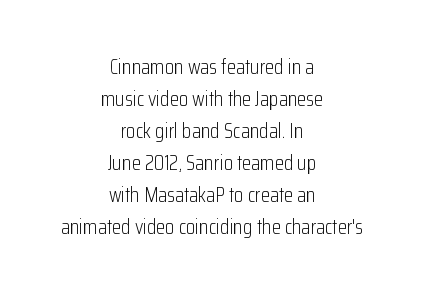
Q: Is the text bold? A: No.
Q: Is the text italic (slanted)? A: No, it is upright.
Q: Is the text underlined? A: No.
Q: How is the paragraph aligned? A: Centered.
Q: Is the spacing between letters normal or unusually wide? A: Normal.
Q: Is the spacing between lines tight, normal or loose? A: Normal.
